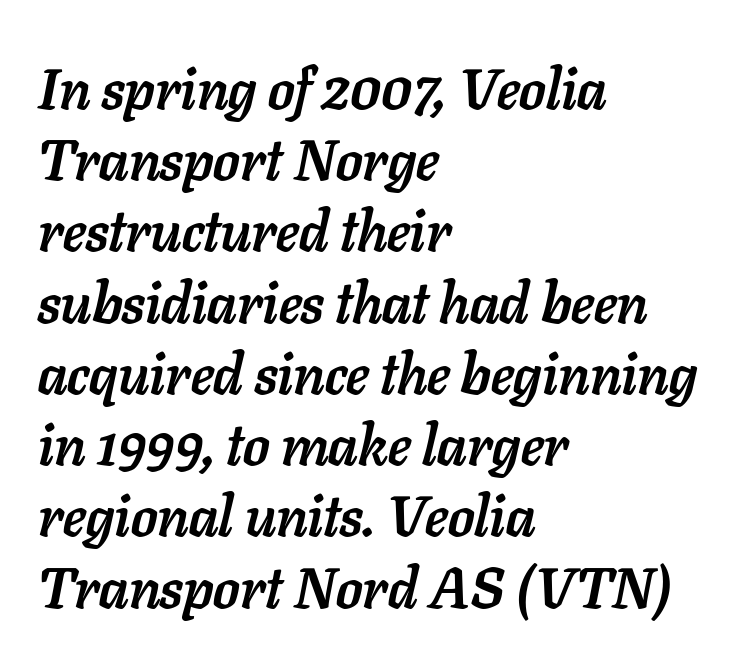
The image shows 57 px semibold type, italic (leaning right); set left-aligned, normal line spacing (1.25x), normal letter spacing, not underlined; low stroke contrast and a medium x-height.
